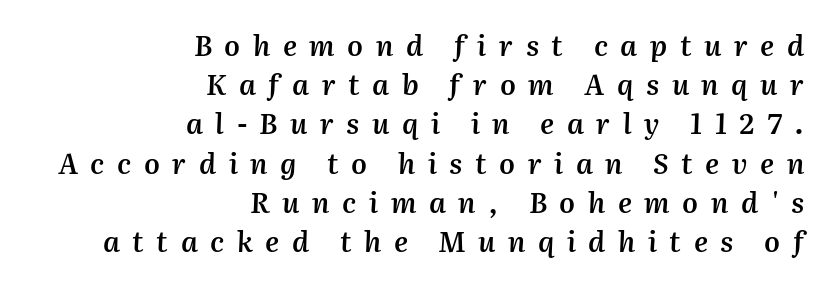
A typesetter would call this proportional, since set widths differ per character. Typeset ragged left — the right edge is the straight one. A typesetter would call this heavily tracked-out type. A clean baseline with only descenders dipping below it. In terms of posture, this sample is oblique. A typesetter would call this leading conventional body-copy spacing.
